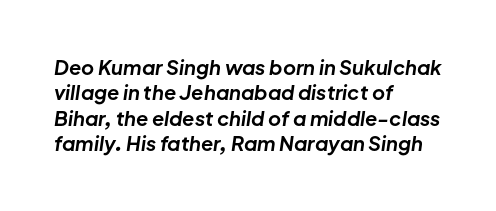
Q: Is the text bold? A: Yes.
Q: Is the text italic (slanted)? A: Yes, it leans right by about 8 degrees.
Q: Is the text underlined? A: No.
Q: How is the paragraph aligned? A: Left-aligned.
Q: Is the spacing between letters normal or unusually wide? A: Normal.
Q: Is the spacing between lines tight, normal or loose? A: Normal.
